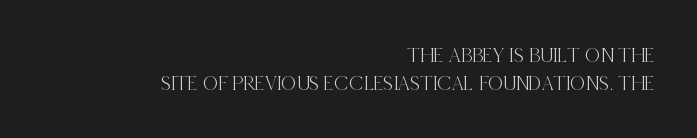
{"italic": "no", "underline": "no", "align": "right", "line_spacing": "normal", "line_spacing_ratio": 1.33, "letter_spacing": "normal", "letter_spacing_em": 0.0, "glyph_px": 21}
